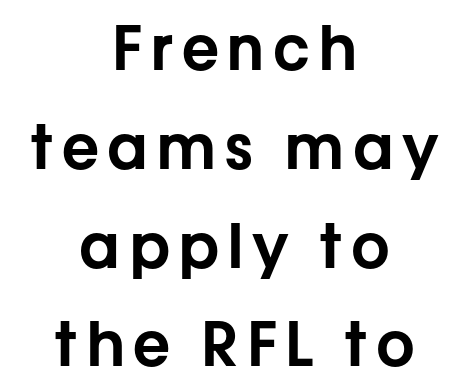
The letters advance in unequal steps, a hallmark of proportional type. Every stem runs plumb, perpendicular to the baseline. The compositor balanced each line on the midline. Evenly set lines give the paragraph a standard silhouette. Grotesque or geometric, the face here clearly has no serifs.
